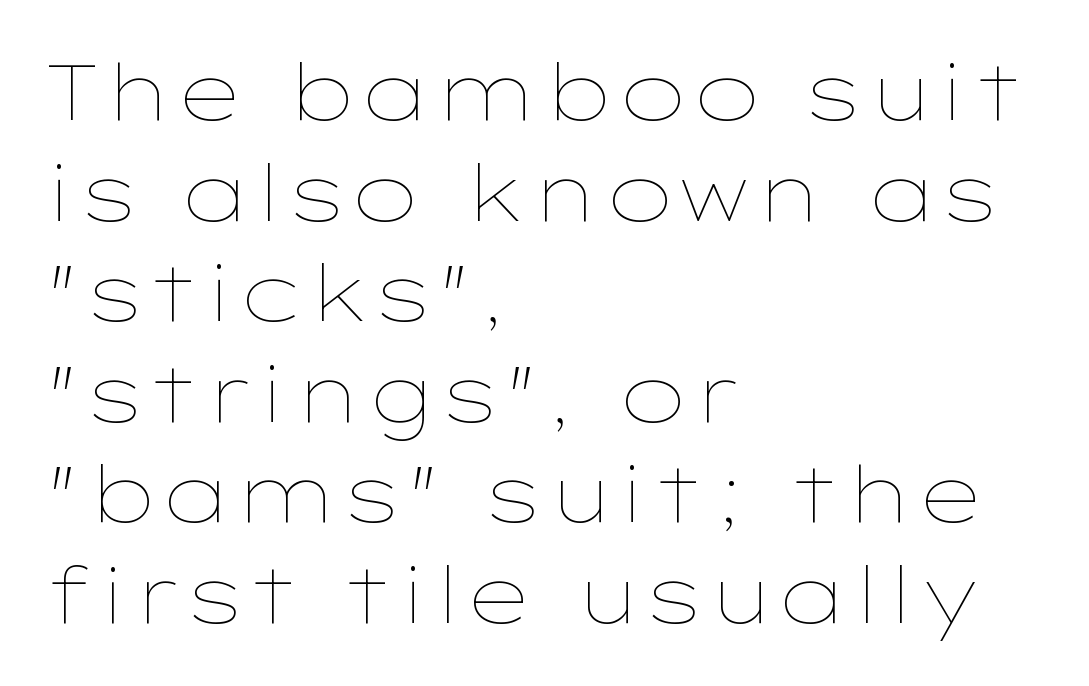
The image shows 78 px thin, wide type, upright; set left-aligned, normal line spacing (1.29x), normal letter spacing, not underlined; low stroke contrast and a medium x-height.
